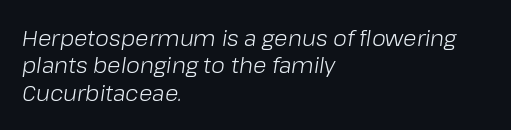
Has an underline been added? It has not. All the whitespace from short lines collects on the right. Each word holds together tightly as a unit, with standard inter-letter gaps. These lines were composed using italics.
